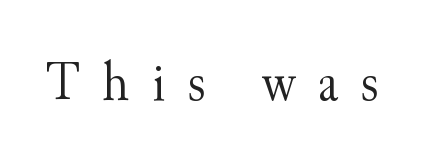
Typographically, this falls in the serif category. Do the characters align in a grid? No, the font is proportional. Stroke mass is kept to a normal reading level or below. If you drew a line through each stem, it would be perfectly vertical. Honestly, the letter spacing is so wide it's the main thing you notice. Just letters on the line, the space beneath them empty.
